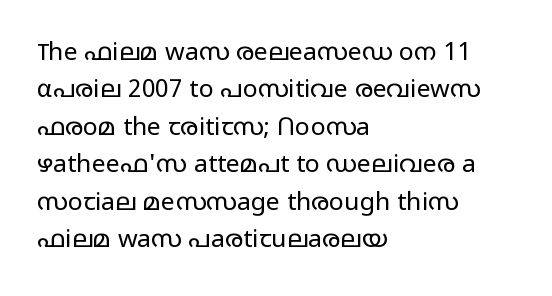
Q: Is the text bold? A: No.
Q: Is the text italic (slanted)? A: No, it is upright.
Q: Is the text underlined? A: No.
Q: How is the paragraph aligned? A: Left-aligned.
Q: Is the spacing between letters normal or unusually wide? A: Normal.
Q: Is the spacing between lines tight, normal or loose? A: Normal.
